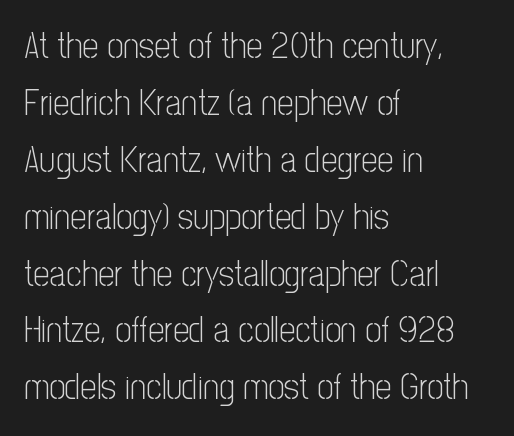
A typesetter would call this proportional, since set widths differ per character. The line-height multiplier appears to be the usual default. The font's upright variant was chosen for this text. Short note: letters normally spaced. Words float on clear page, feet unadorned.
